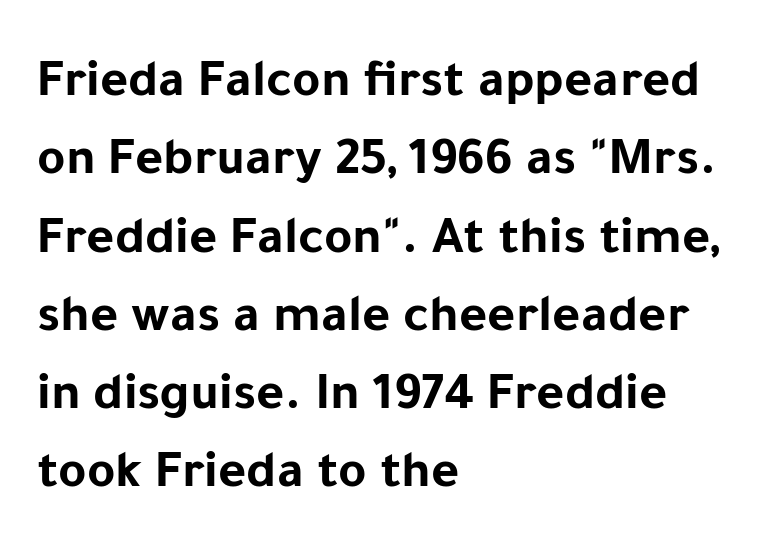
{"serif": "no", "italic": "no", "bold": "yes", "weight": "bold", "width": "normal", "stroke_contrast": "low", "x_height": "medium", "monospaced": "no", "underline": "no", "align": "left", "line_spacing": "normal", "line_spacing_ratio": 1.45, "letter_spacing": "normal", "letter_spacing_em": 0.0, "glyph_px": 54}
